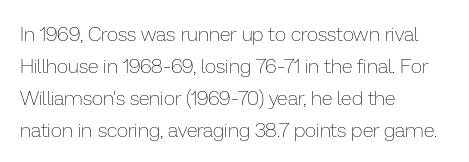
{"italic": "no", "bold": "no", "underline": "no", "align": "left", "line_spacing": "normal", "line_spacing_ratio": 1.6, "letter_spacing": "normal", "letter_spacing_em": 0.0, "glyph_px": 20}
